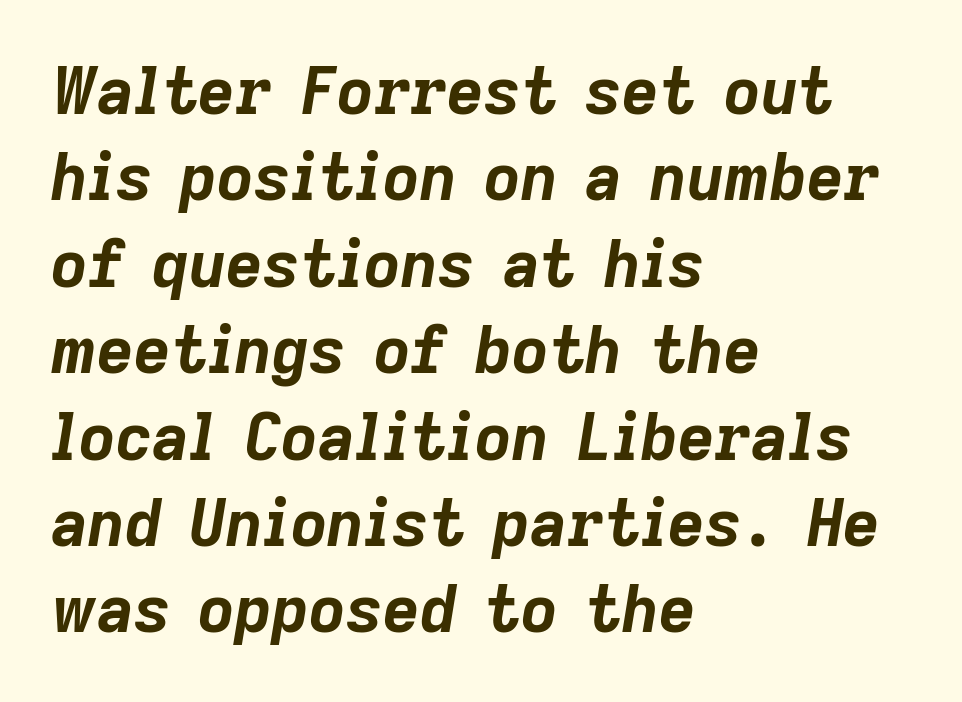
The image shows 64 px bold type, italic (leaning right); set left-aligned, normal line spacing (1.35x), normal letter spacing, not underlined; low stroke contrast and a medium x-height.
